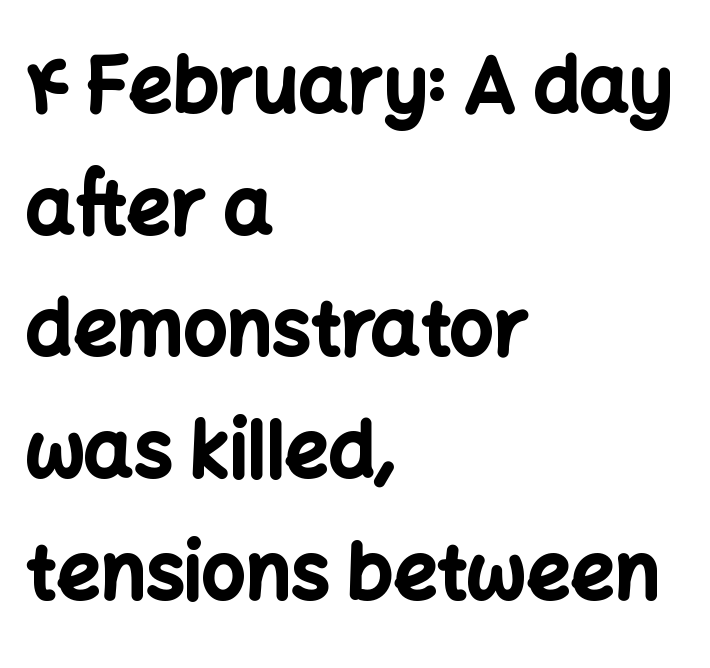
Q: Is the text bold? A: Yes.
Q: Is the text italic (slanted)? A: No, it is upright.
Q: Is the typeface a serif or a sans-serif typeface? A: Sans-serif.
Q: Is the text underlined? A: No.
Q: How is the paragraph aligned? A: Left-aligned.
Q: Is the spacing between letters normal or unusually wide? A: Normal.
Q: Is the spacing between lines tight, normal or loose? A: Normal.
Q: Width (condensed, normal, or wide)? A: Normal.
Q: Stroke contrast? A: Low.
Q: x-height? A: Medium.
Q: Monospaced? A: No.
